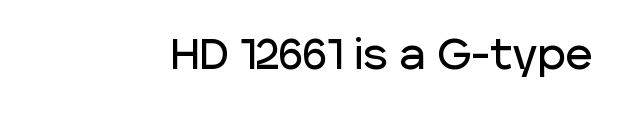
{"serif": "no", "italic": "no", "width": "normal", "stroke_contrast": "low", "x_height": "large", "monospaced": "no", "underline": "no", "letter_spacing": "normal", "letter_spacing_em": 0.0, "glyph_px": 42}
